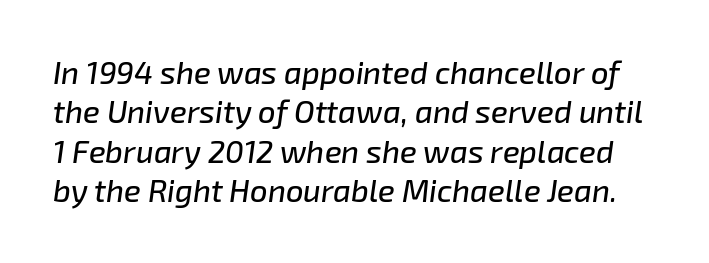
The image shows 31 px text type, italic (leaning right); set normal line spacing (1.27x), normal letter spacing, not underlined; low stroke contrast and a medium x-height.
